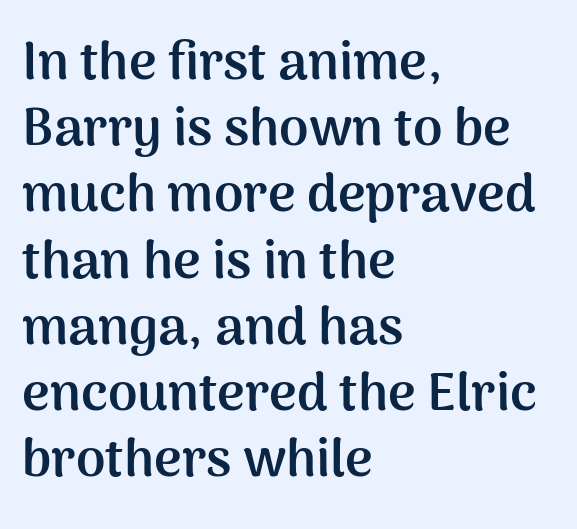
The image shows 53 px semibold sans-serif type, upright; set left-aligned, normal line spacing (1.25x), normal letter spacing, not underlined; medium stroke contrast and a medium x-height.
